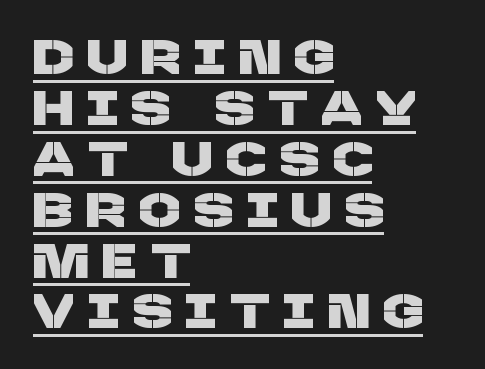
Q: Is the typeface a serif or a sans-serif typeface? A: Sans-serif.
Q: Is the text underlined? A: Yes.
Q: How is the paragraph aligned? A: Left-aligned.
Q: Is the spacing between letters normal or unusually wide? A: Unusually wide.
Q: Is the spacing between lines tight, normal or loose? A: Tight.
Q: Width (condensed, normal, or wide)? A: Normal.
Q: Stroke contrast? A: Low.
Q: x-height? A: Large.
Q: Monospaced? A: No.
